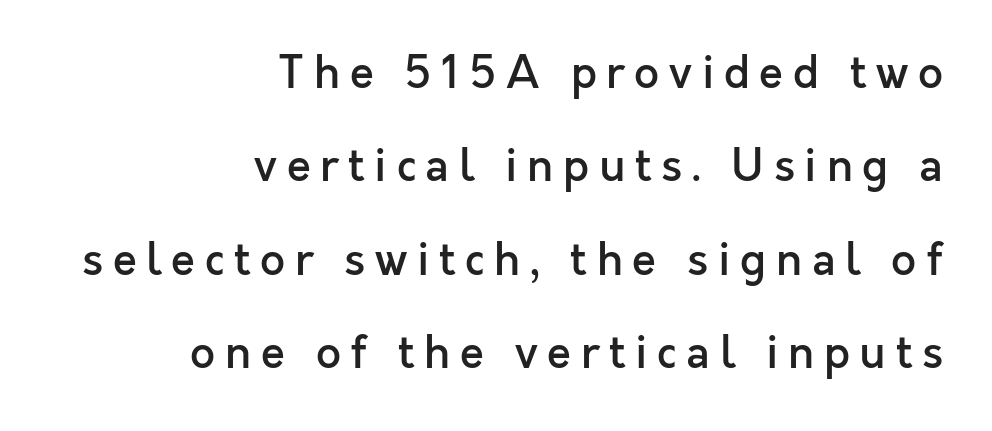
Q: Is the text bold? A: Semi-bold.
Q: Is the text italic (slanted)? A: No, it is upright.
Q: Is the typeface a serif or a sans-serif typeface? A: Sans-serif.
Q: Is the text underlined? A: No.
Q: How is the paragraph aligned? A: Right-aligned.
Q: Is the spacing between letters normal or unusually wide? A: Unusually wide.
Q: Is the spacing between lines tight, normal or loose? A: Loose.
Q: Width (condensed, normal, or wide)? A: Normal.
Q: x-height? A: Medium.
Q: Monospaced? A: No.
